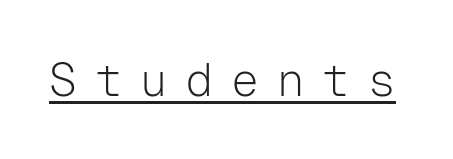
{"serif": "no", "italic": "no", "bold": "no", "weight": "light", "width": "normal", "stroke_contrast": "low", "x_height": "medium", "monospaced": "yes", "underline": "yes", "letter_spacing": "wide", "letter_spacing_em": 0.39, "glyph_px": 46}
